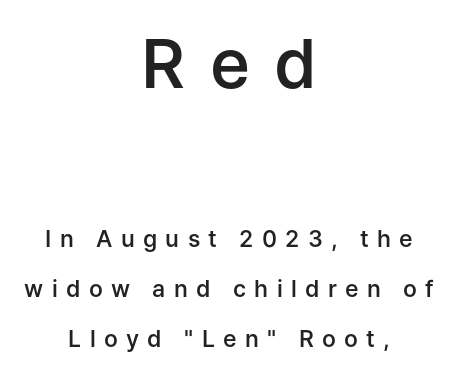
Regarding leading, the lines here are spaced well apart. Line starts and ends both wander, symmetrically. Note: larger setting up top, smaller setting below. Think of a printed novel: that variable character pitch is what you see here. This sample uses an upright cut, with every glyph sitting square on the baseline. The rendering shows plain stroke endings on the letterforms — a sans-serif design.
